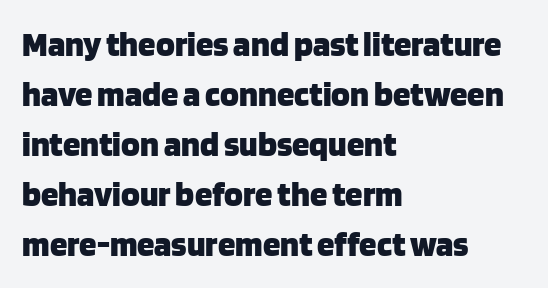
Q: Is the text bold? A: Yes.
Q: Is the text italic (slanted)? A: No, it is upright.
Q: Is the typeface a serif or a sans-serif typeface? A: Sans-serif.
Q: Is the text underlined? A: No.
Q: How is the paragraph aligned? A: Left-aligned.
Q: Is the spacing between letters normal or unusually wide? A: Normal.
Q: Is the spacing between lines tight, normal or loose? A: Normal.
Q: Width (condensed, normal, or wide)? A: Normal.
Q: Stroke contrast? A: Low.
Q: x-height? A: Large.
Q: Monospaced? A: No.
